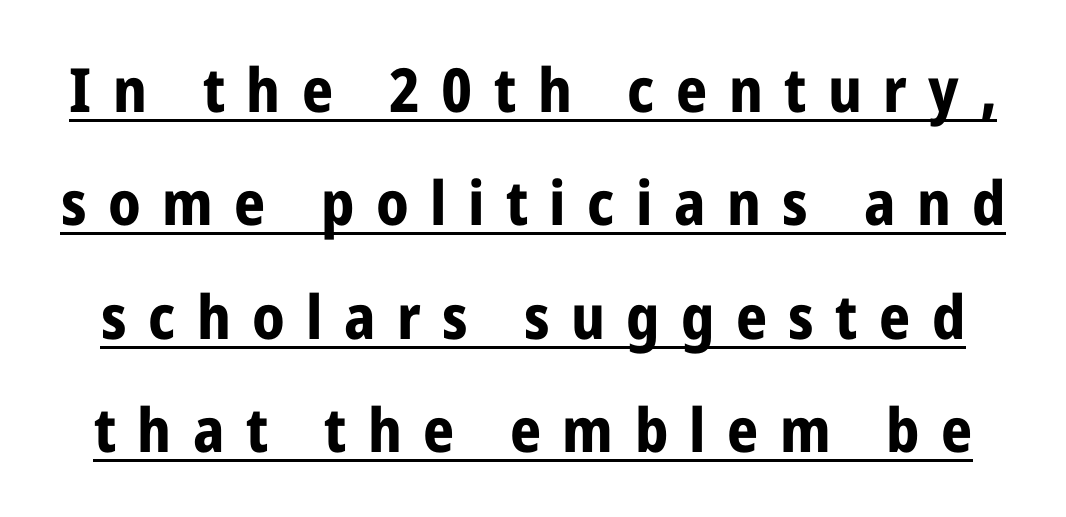
Q: Is the text bold? A: Yes.
Q: Is the text italic (slanted)? A: No, it is upright.
Q: Is the typeface a serif or a sans-serif typeface? A: Sans-serif.
Q: Is the text underlined? A: Yes.
Q: Is the spacing between letters normal or unusually wide? A: Unusually wide.
Q: Width (condensed, normal, or wide)? A: Condensed.
Q: Stroke contrast? A: Low.
Q: x-height? A: Medium.
Q: Monospaced? A: No.
